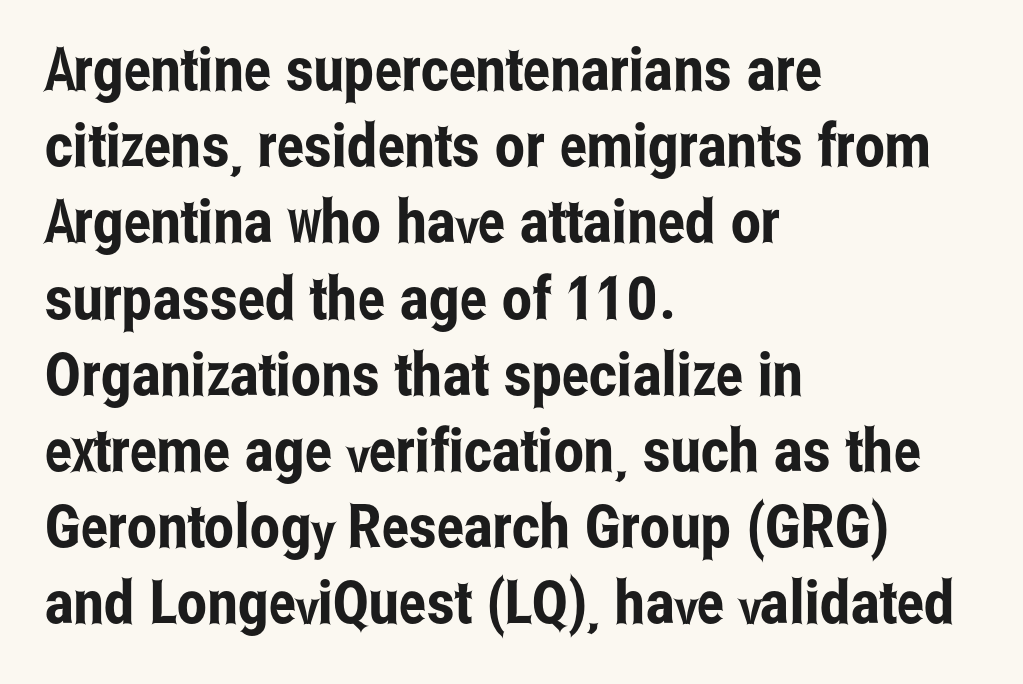
{"serif": "no", "italic": "no", "width": "condensed", "stroke_contrast": "low", "x_height": "medium", "monospaced": "no", "underline": "no", "align": "left", "line_spacing": "normal", "line_spacing_ratio": 1.27, "letter_spacing": "normal", "letter_spacing_em": 0.0, "glyph_px": 60}
